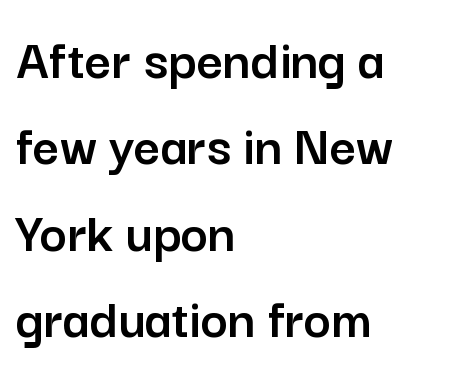
Q: Is the text italic (slanted)? A: No, it is upright.
Q: Is the typeface a serif or a sans-serif typeface? A: Sans-serif.
Q: Is the text underlined? A: No.
Q: How is the paragraph aligned? A: Left-aligned.
Q: Is the spacing between letters normal or unusually wide? A: Normal.
Q: Is the spacing between lines tight, normal or loose? A: Normal.
Q: Width (condensed, normal, or wide)? A: Normal.
Q: Stroke contrast? A: Low.
Q: x-height? A: Medium.
Q: Monospaced? A: No.
